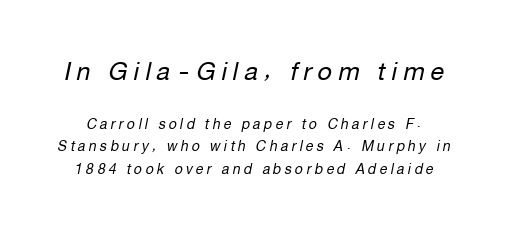
The image shows 25 px text type, italic (leaning right); set normal line spacing (1.6x), unusually wide letter spacing (+0.24 em), not underlined; the first (top) block is 1.79x larger.
